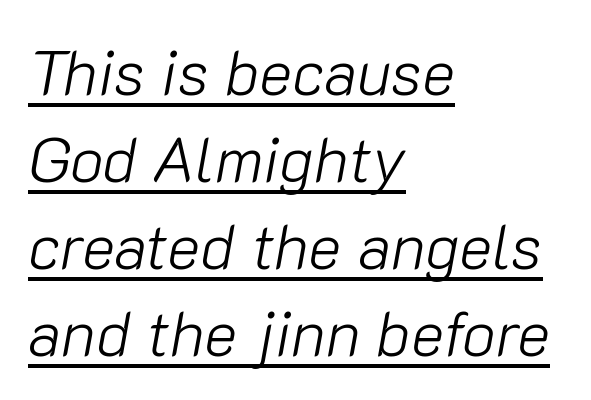
Q: Is the text bold? A: No.
Q: Is the text italic (slanted)? A: Yes, it leans right by about 10 degrees.
Q: Is the text underlined? A: Yes.
Q: How is the paragraph aligned? A: Left-aligned.
Q: Is the spacing between letters normal or unusually wide? A: Normal.
Q: Is the spacing between lines tight, normal or loose? A: Normal.
Q: Width (condensed, normal, or wide)? A: Normal.
Q: Stroke contrast? A: Low.
Q: x-height? A: Medium.
Q: Monospaced? A: No.
